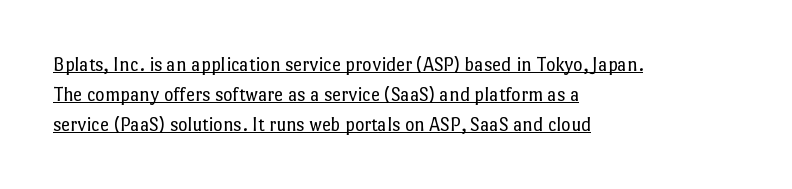
Q: Is the text bold? A: No.
Q: Is the text italic (slanted)? A: No, it is upright.
Q: Is the text underlined? A: Yes.
Q: How is the paragraph aligned? A: Left-aligned.
Q: Is the spacing between letters normal or unusually wide? A: Normal.
Q: Is the spacing between lines tight, normal or loose? A: Normal.
